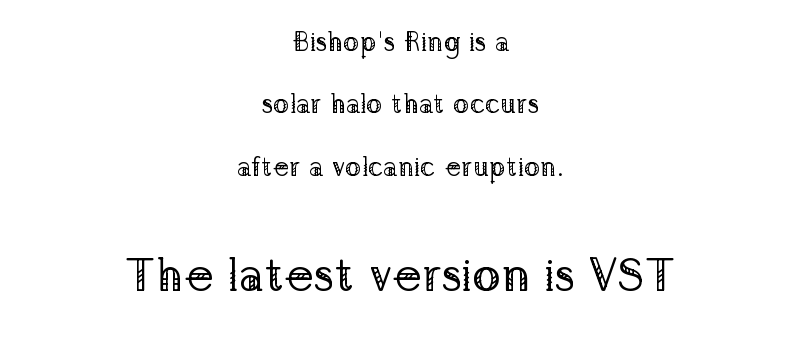
Q: Is the text bold? A: No.
Q: Is the text italic (slanted)? A: No, it is upright.
Q: Is the typeface a serif or a sans-serif typeface? A: Serif.
Q: Is the text underlined? A: No.
Q: How is the paragraph aligned? A: Centered.
Q: Is the spacing between letters normal or unusually wide? A: Normal.
Q: Is the spacing between lines tight, normal or loose? A: Loose.
Q: Which block of text is set in a larger size, the first (top) or the second (bottom)? A: The second (bottom) one.
Q: Width (condensed, normal, or wide)? A: Normal.
Q: Stroke contrast? A: Low.
Q: x-height? A: Medium.
Q: Monospaced? A: No.
